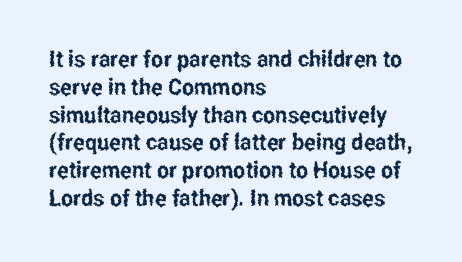
Here the glyphs are tracked normally, forming tight word shapes. The specimen omits any rule beneath the text block's lines. Vertical strokes here are truly vertical. The lines in this sample share a left origin and differ only in where they stop.
